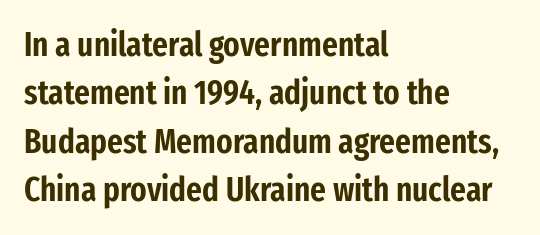
The image shows 34 px condensed sans-serif type, upright; set left-aligned, normal line spacing (1.42x), normal letter spacing, not underlined; low stroke contrast and a medium x-height.
